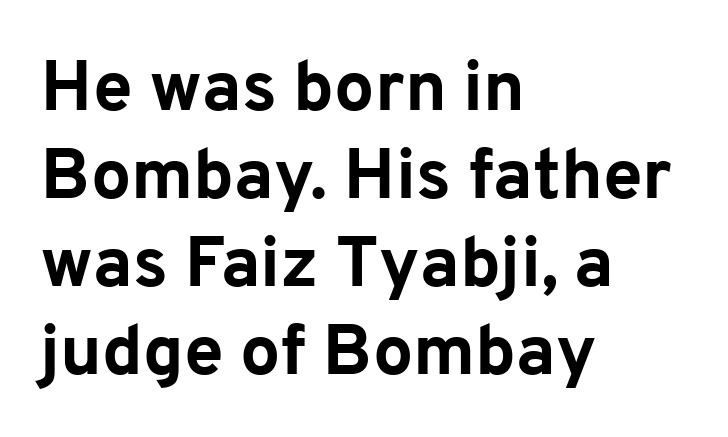
Q: Is the text bold? A: Yes.
Q: Is the text italic (slanted)? A: No, it is upright.
Q: Is the typeface a serif or a sans-serif typeface? A: Sans-serif.
Q: Is the text underlined? A: No.
Q: How is the paragraph aligned? A: Left-aligned.
Q: Is the spacing between letters normal or unusually wide? A: Normal.
Q: Width (condensed, normal, or wide)? A: Normal.
Q: Stroke contrast? A: Low.
Q: x-height? A: Medium.
Q: Monospaced? A: No.
